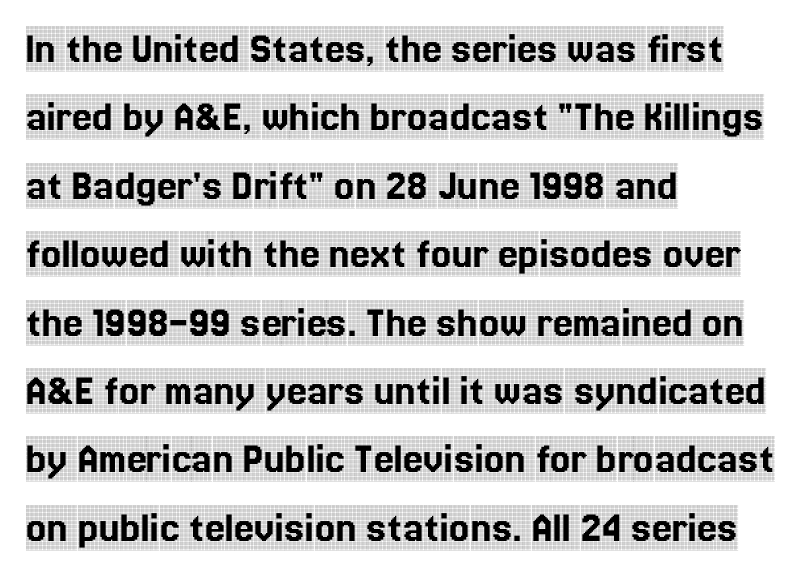
Q: Is the text italic (slanted)? A: No, it is upright.
Q: Is the typeface a serif or a sans-serif typeface? A: Serif.
Q: Is the text underlined? A: No.
Q: How is the paragraph aligned? A: Left-aligned.
Q: Is the spacing between letters normal or unusually wide? A: Normal.
Q: Is the spacing between lines tight, normal or loose? A: Normal.
Q: Width (condensed, normal, or wide)? A: Condensed.
Q: x-height? A: Large.
Q: Monospaced? A: No.
